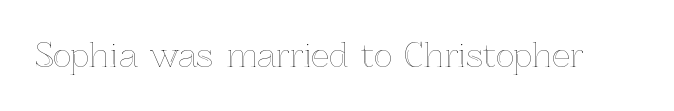
{"italic": "no", "width": "normal", "x_height": "medium", "monospaced": "no", "underline": "no", "letter_spacing": "normal", "letter_spacing_em": 0.0, "glyph_px": 32}
